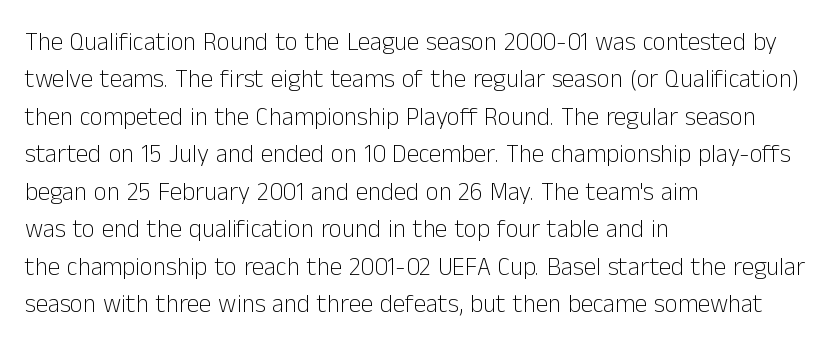
Q: Is the text bold? A: No.
Q: Is the text italic (slanted)? A: No, it is upright.
Q: Is the text underlined? A: No.
Q: How is the paragraph aligned? A: Left-aligned.
Q: Is the spacing between letters normal or unusually wide? A: Normal.
Q: Is the spacing between lines tight, normal or loose? A: Normal.
